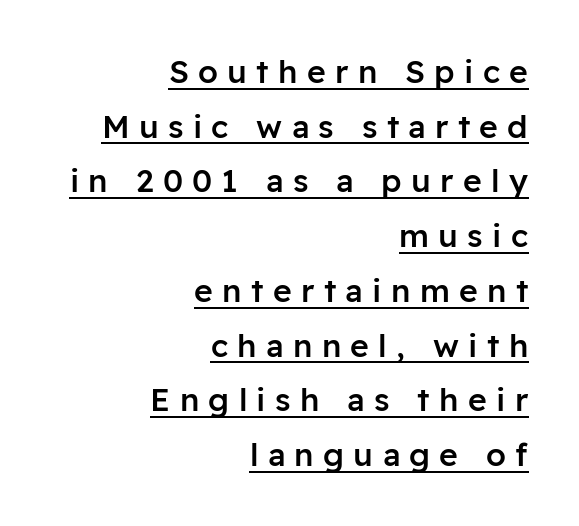
Q: Is the text bold? A: Semi-bold.
Q: Is the text italic (slanted)? A: No, it is upright.
Q: Is the typeface a serif or a sans-serif typeface? A: Sans-serif.
Q: Is the text underlined? A: Yes.
Q: How is the paragraph aligned? A: Right-aligned.
Q: Is the spacing between letters normal or unusually wide? A: Unusually wide.
Q: Width (condensed, normal, or wide)? A: Normal.
Q: Stroke contrast? A: Low.
Q: x-height? A: Medium.
Q: Monospaced? A: No.
